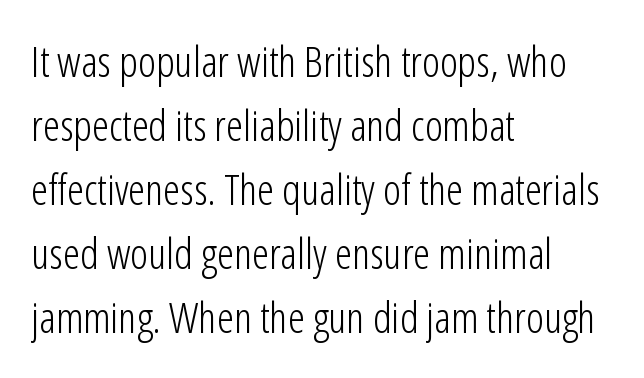
{"serif": "no", "italic": "no", "bold": "no", "weight": "light", "width": "condensed", "stroke_contrast": "low", "x_height": "medium", "monospaced": "no", "underline": "no", "align": "left", "line_spacing": "normal", "line_spacing_ratio": 1.49, "letter_spacing": "normal", "letter_spacing_em": 0.0, "glyph_px": 43}
